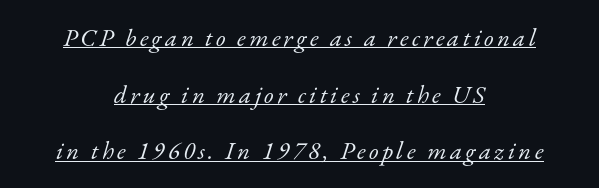
Q: Is the text bold? A: No.
Q: Is the text italic (slanted)? A: Yes, it leans right by about 17 degrees.
Q: Is the text underlined? A: Yes.
Q: How is the paragraph aligned? A: Centered.
Q: Is the spacing between lines tight, normal or loose? A: Loose.
